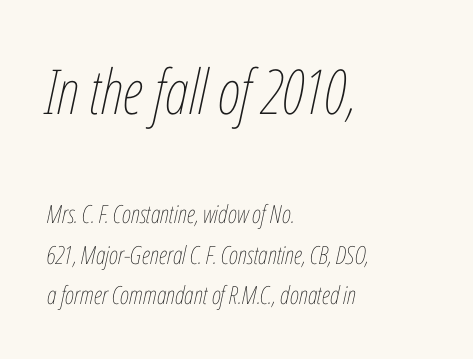
{"italic": "yes", "lean": "right", "slant_degrees": 12, "bold": "no", "weight": "thin", "width": "condensed", "stroke_contrast": "low", "x_height": "medium", "monospaced": "no", "underline": "no", "align": "left", "line_spacing": "normal", "line_spacing_ratio": 1.61, "letter_spacing": "normal", "letter_spacing_em": 0.0, "larger_block": "first", "size_ratio": 2.48, "glyph_px": 62}
